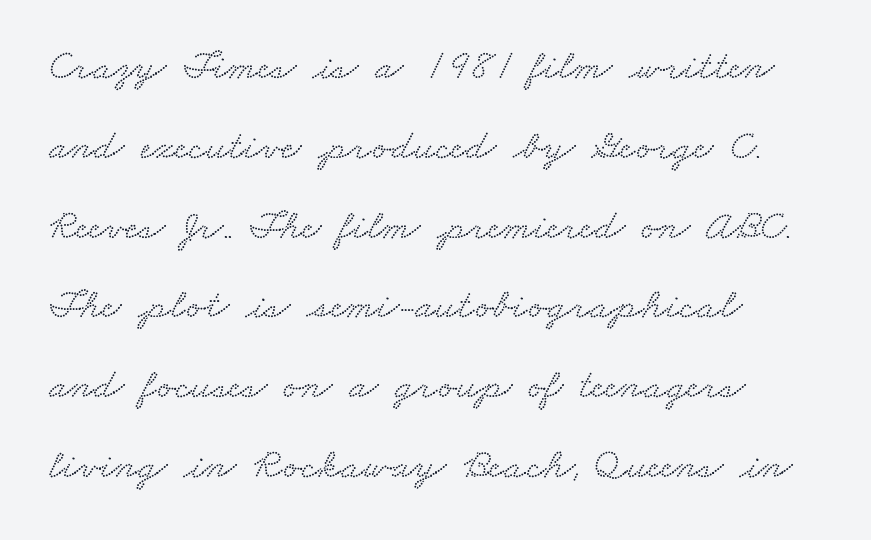
Q: Is the typeface a serif or a sans-serif typeface? A: Serif.
Q: Is the text underlined? A: No.
Q: How is the paragraph aligned? A: Left-aligned.
Q: Is the spacing between letters normal or unusually wide? A: Normal.
Q: Is the spacing between lines tight, normal or loose? A: Loose.
Q: Width (condensed, normal, or wide)? A: Wide.
Q: Stroke contrast? A: Low.
Q: x-height? A: Small.
Q: Monospaced? A: No.
